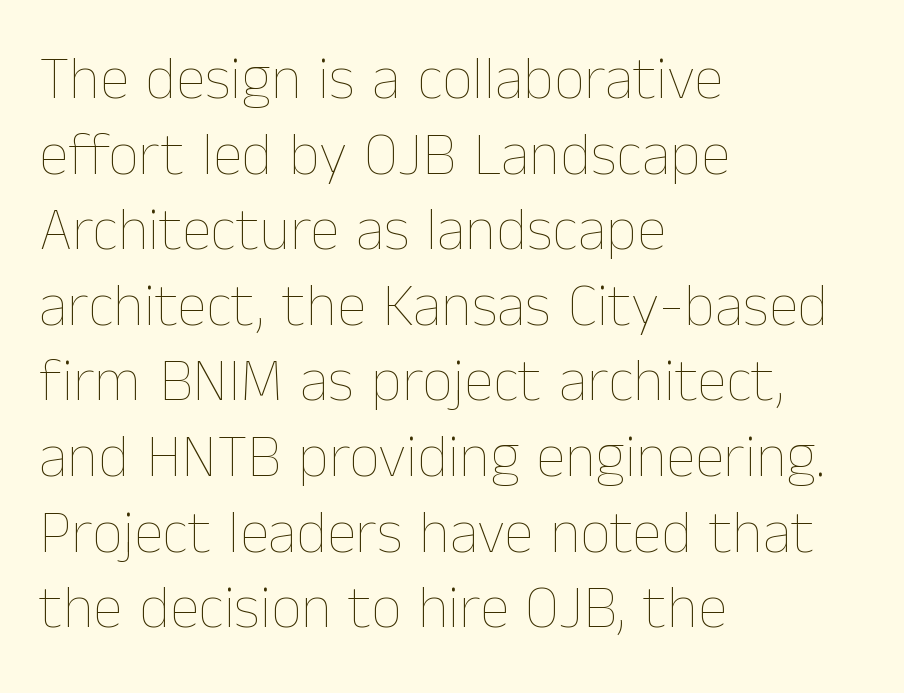
{"italic": "no", "bold": "no", "weight": "thin", "width": "normal", "stroke_contrast": "low", "x_height": "medium", "monospaced": "no", "underline": "no", "align": "left", "line_spacing": "normal", "line_spacing_ratio": 1.26, "letter_spacing": "normal", "letter_spacing_em": 0.0, "glyph_px": 60}
